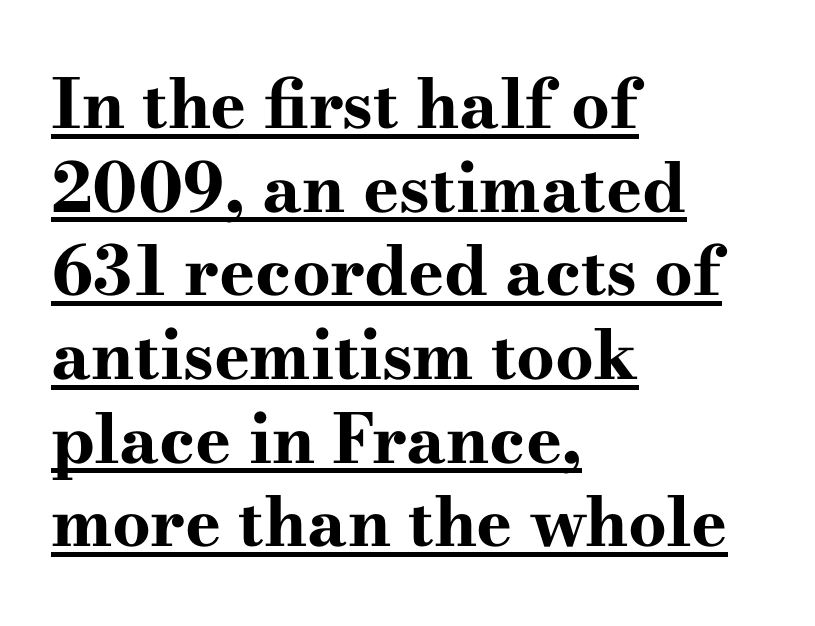
{"serif": "yes", "italic": "no", "bold": "yes", "weight": "bold", "width": "wide", "stroke_contrast": "high", "x_height": "small", "monospaced": "no", "underline": "yes", "align": "left", "line_spacing_ratio": 1.23, "letter_spacing": "normal", "letter_spacing_em": 0.0, "glyph_px": 68}
